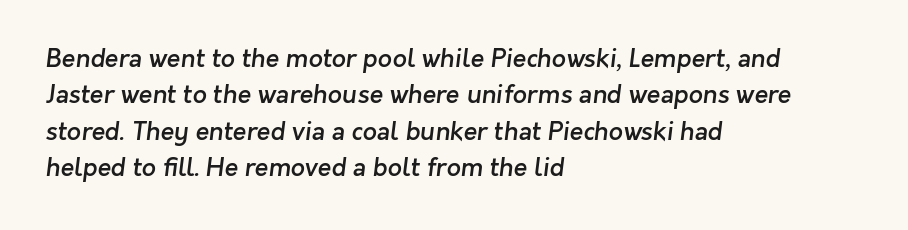
The rendering keeps characters at their native spacing. The rendering uses a moderate line-height, typical for paragraphs. The typesetting leans somewhat heavy: a semibold. Bare-footed words on every line.
